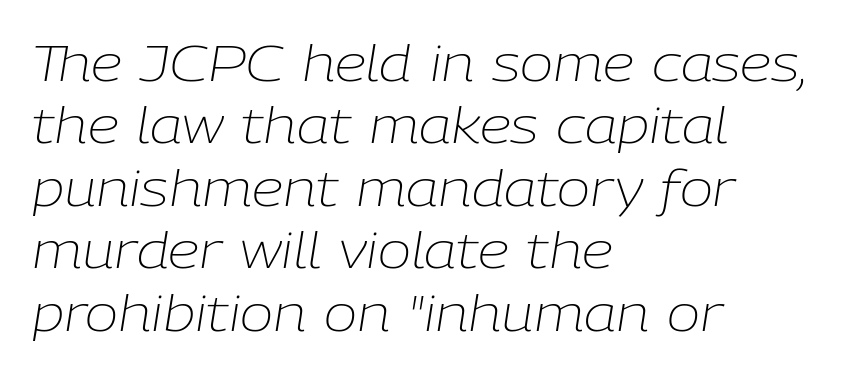
Each new line begins a customary step beneath the previous one. An italicized treatment has been applied to the whole sample. Descender tails drop into unmarked territory. Spacing verdict: proportional, widths tailored to each character.
